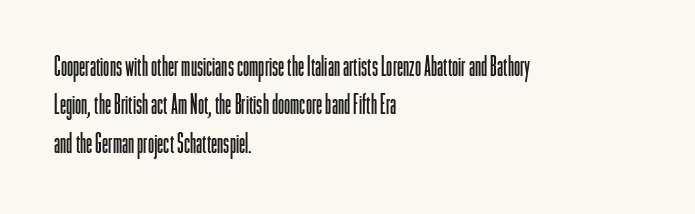
Q: Is the text bold? A: No.
Q: Is the text italic (slanted)? A: No, it is upright.
Q: Is the typeface a serif or a sans-serif typeface? A: Sans-serif.
Q: Is the text underlined? A: No.
Q: How is the paragraph aligned? A: Left-aligned.
Q: Is the spacing between letters normal or unusually wide? A: Normal.
Q: Is the spacing between lines tight, normal or loose? A: Normal.
Q: Width (condensed, normal, or wide)? A: Condensed.
Q: Stroke contrast? A: Low.
Q: x-height? A: Medium.
Q: Monospaced? A: No.
